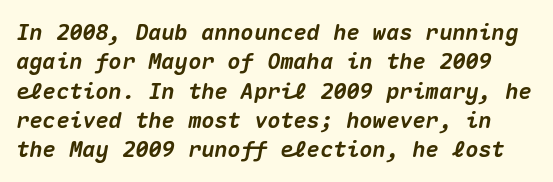
The letters are bold, with thick, heavy strokes. Yep, that's italic — everything's leaning. Nothing unusual about the tracking: characters are spaced as the font intends. In terms of leading, this rendering sits right in the middle. The gap between lines stays unmarked.
